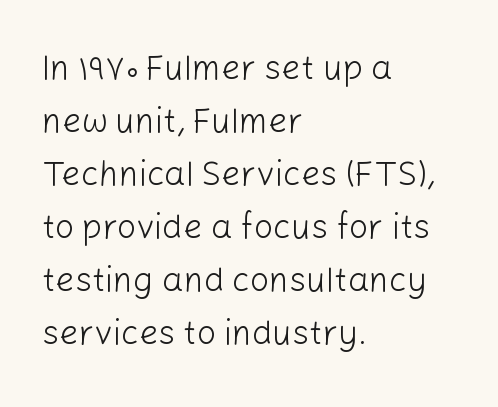
{"serif": "no", "italic": "no", "bold": "no", "weight": "light", "width": "normal", "stroke_contrast": "low", "x_height": "medium", "monospaced": "no", "underline": "no", "align": "left", "line_spacing": "normal", "line_spacing_ratio": 1.56, "letter_spacing": "normal", "letter_spacing_em": 0.0, "glyph_px": 34}
